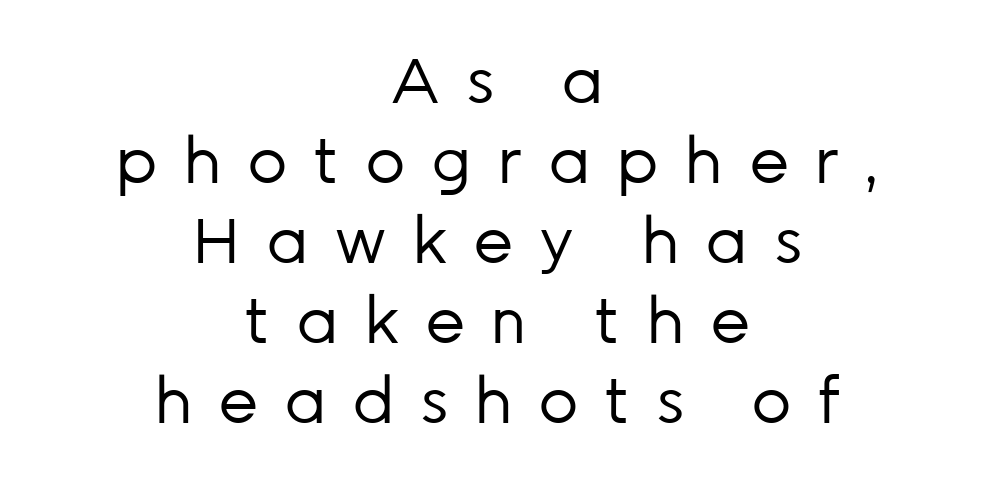
Every row of glyphs is offset so its center matches the block's center. Rows of type keep a routine distance in the vertical direction. Letters have the restrained weight of plain body copy at most. Regarding serifs, this sample does without them.
